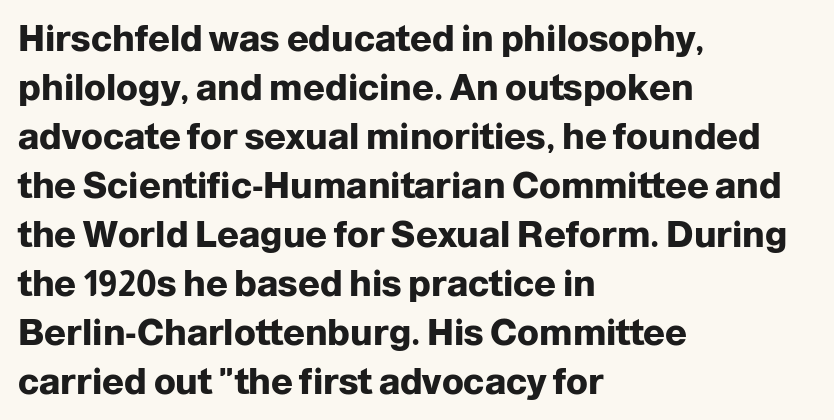
The image shows 36 px heavy sans-serif type, upright; set left-aligned, normal line spacing (1.36x), normal letter spacing, not underlined; low stroke contrast and a medium x-height.
